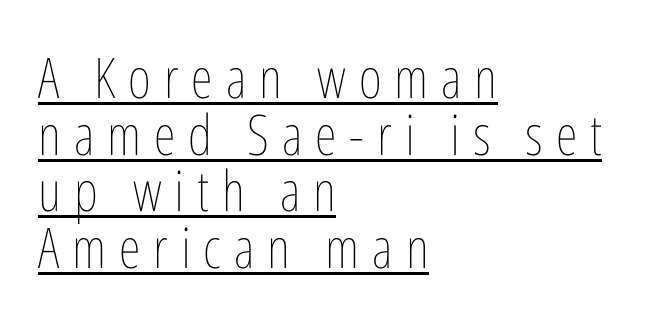
Q: Is the text bold? A: No.
Q: Is the text italic (slanted)? A: No, it is upright.
Q: Is the text underlined? A: Yes.
Q: How is the paragraph aligned? A: Left-aligned.
Q: Is the spacing between letters normal or unusually wide? A: Unusually wide.
Q: Is the spacing between lines tight, normal or loose? A: Tight.
Q: Width (condensed, normal, or wide)? A: Condensed.
Q: Stroke contrast? A: Low.
Q: x-height? A: Medium.
Q: Monospaced? A: No.
